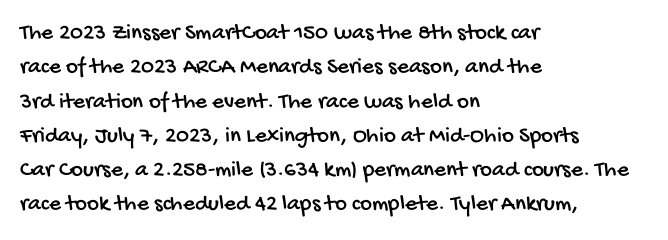
Q: Is the text underlined? A: No.
Q: How is the paragraph aligned? A: Left-aligned.
Q: Is the spacing between letters normal or unusually wide? A: Normal.
Q: Is the spacing between lines tight, normal or loose? A: Normal.
